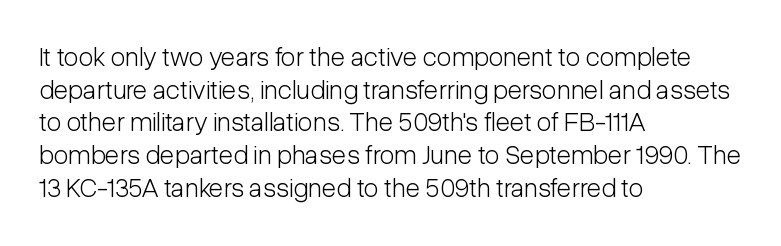
What stands out about the letter spacing? Nothing — it is the standard amount. This is not heavy type; no bold has been used. Just letters on the line, the space beneath them empty. Notice how the stems are strictly vertical — no italics here. This rendering uses left alignment, leaving the right contour irregular.
